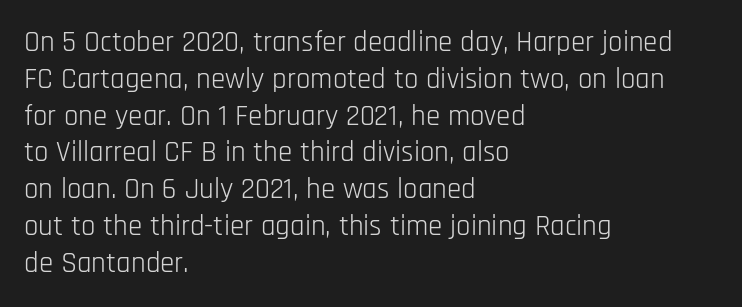
Q: Is the text bold? A: No.
Q: Is the text italic (slanted)? A: No, it is upright.
Q: Is the typeface a serif or a sans-serif typeface? A: Sans-serif.
Q: Is the text underlined? A: No.
Q: How is the paragraph aligned? A: Left-aligned.
Q: Is the spacing between letters normal or unusually wide? A: Normal.
Q: Is the spacing between lines tight, normal or loose? A: Normal.
Q: Width (condensed, normal, or wide)? A: Condensed.
Q: Stroke contrast? A: Low.
Q: x-height? A: Large.
Q: Monospaced? A: No.
